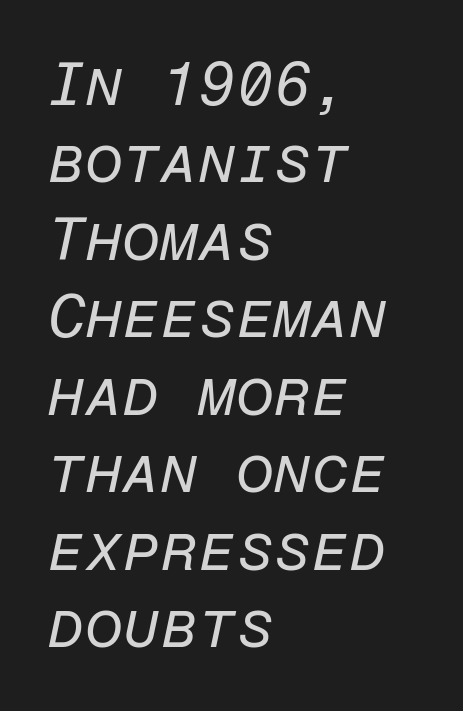
{"italic": "yes", "lean": "right", "slant_degrees": 12, "bold": "no", "weight": "regular", "width": "normal", "stroke_contrast": "low", "x_height": "medium", "monospaced": "yes", "underline": "no", "align": "left", "line_spacing": "normal", "line_spacing_ratio": 1.27, "letter_spacing": "normal", "letter_spacing_em": 0.0, "glyph_px": 61}
